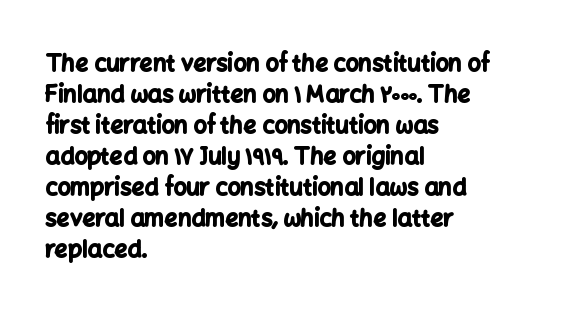
Q: Is the text bold? A: Yes.
Q: Is the text italic (slanted)? A: No, it is upright.
Q: Is the text underlined? A: No.
Q: How is the paragraph aligned? A: Left-aligned.
Q: Is the spacing between letters normal or unusually wide? A: Normal.
Q: Is the spacing between lines tight, normal or loose? A: Normal.
